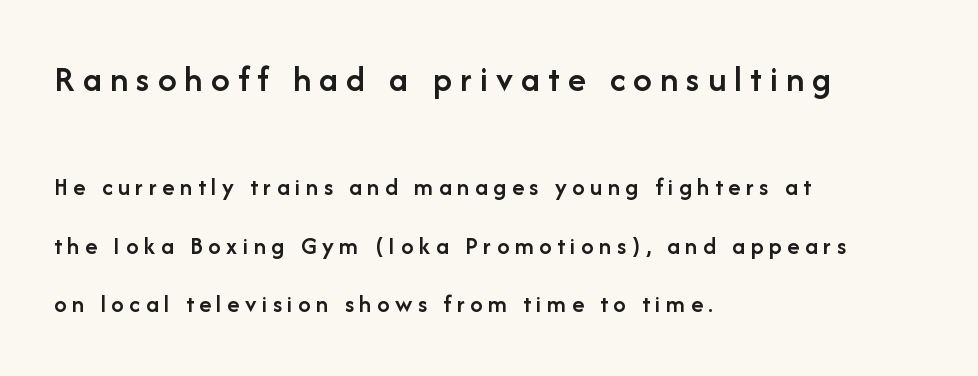
Bare-footed words on every line. You could only call the tracking loose — the letters float apart. Leading is clearly above the norm, producing a sparse column. These lines were composed using upright roman letters. The characters display no serif detailing; their extremities are plain.
